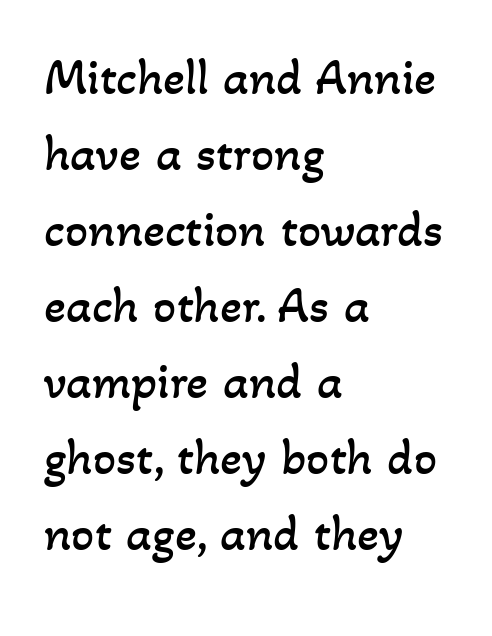
{"bold": "no", "weight": "regular", "width": "normal", "stroke_contrast": "low", "x_height": "small", "monospaced": "no", "underline": "no", "align": "left", "line_spacing": "normal", "line_spacing_ratio": 1.49, "letter_spacing": "normal", "letter_spacing_em": 0.0, "glyph_px": 51}
